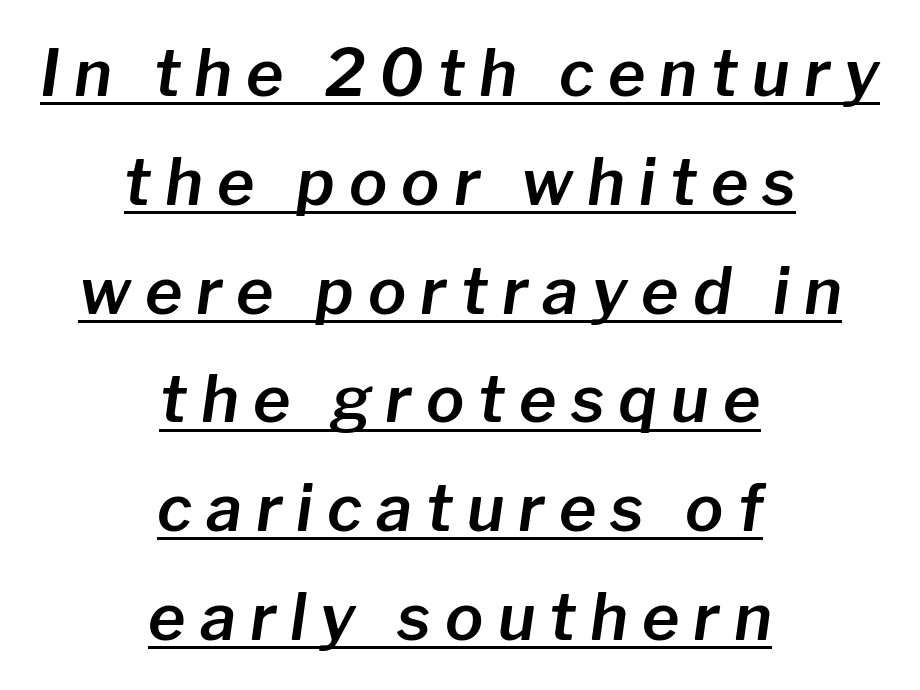
The image shows 64 px text type, italic (leaning right); set centered, normal line spacing (1.7x), unusually wide letter spacing (+0.22 em), underlined; low stroke contrast and a medium x-height.
